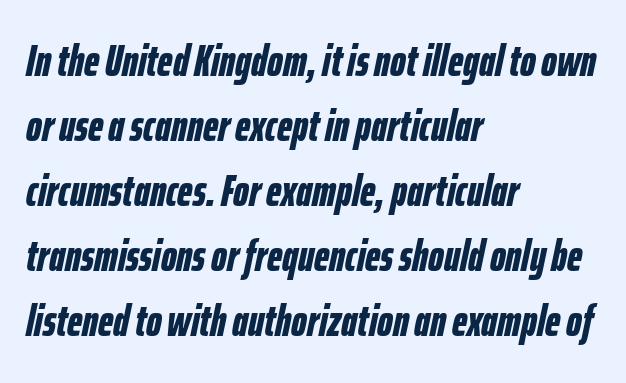
The image shows 44 px bold, condensed type, italic (leaning right); set left-aligned, normal line spacing (1.48x), normal letter spacing, not underlined; low stroke contrast and a medium x-height.
